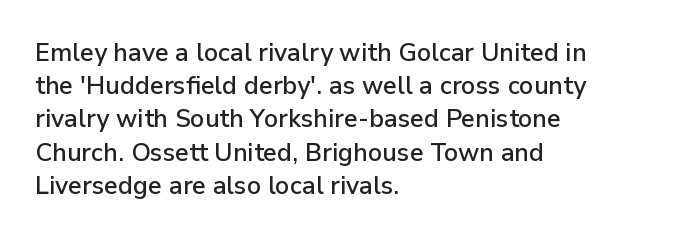
The image shows 25 px text type, upright; set left-aligned, normal line spacing (1.33x), normal letter spacing, not underlined.
